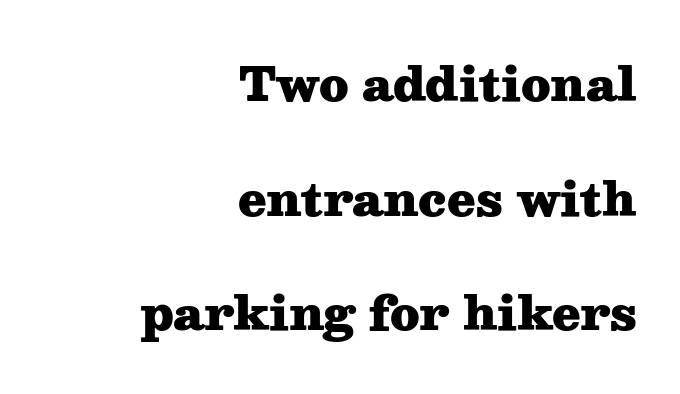
The image shows 46 px heavy, wide serif type, upright; set right-aligned, loose line spacing (2.49x), normal letter spacing, not underlined; medium stroke contrast and a medium x-height.
